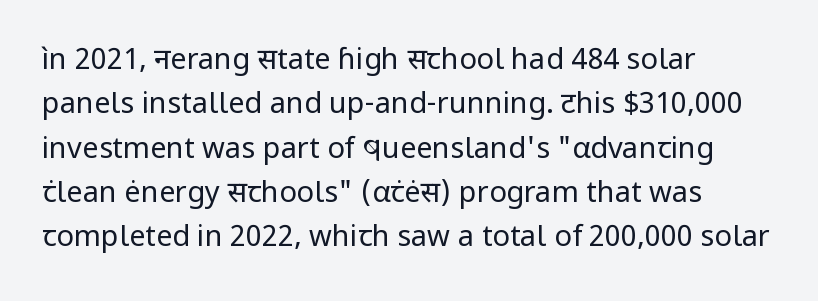
The image shows 29 px regular-weight sans-serif type, upright; set left-aligned, normal line spacing (1.53x), normal letter spacing, not underlined; low stroke contrast and a medium x-height.
